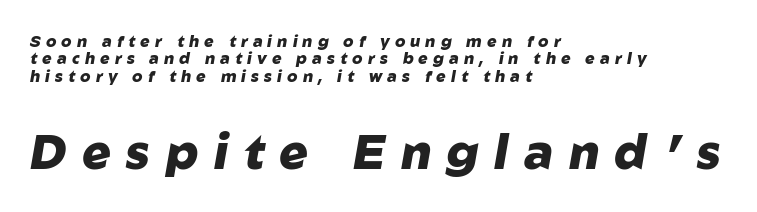
{"italic": "yes", "lean": "right", "slant_degrees": 10, "bold": "yes", "weight": "heavy", "width": "normal", "stroke_contrast": "low", "x_height": "medium", "monospaced": "no", "underline": "no", "align": "left", "line_spacing": "tight", "line_spacing_ratio": 1.08, "letter_spacing": "wide", "letter_spacing_em": 0.32, "larger_block": "second", "size_ratio": 3.0, "glyph_px": 48}
